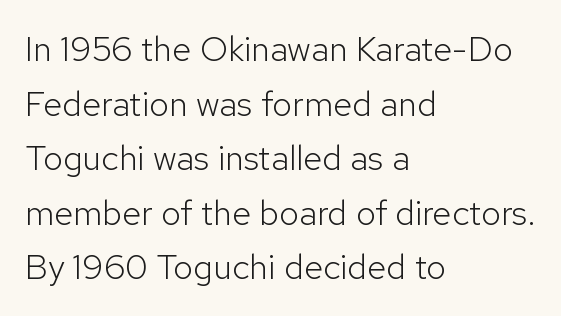
Q: Is the text bold? A: No.
Q: Is the text italic (slanted)? A: No, it is upright.
Q: Is the typeface a serif or a sans-serif typeface? A: Sans-serif.
Q: Is the text underlined? A: No.
Q: How is the paragraph aligned? A: Left-aligned.
Q: Is the spacing between letters normal or unusually wide? A: Normal.
Q: Is the spacing between lines tight, normal or loose? A: Normal.
Q: Width (condensed, normal, or wide)? A: Normal.
Q: Stroke contrast? A: Low.
Q: x-height? A: Medium.
Q: Monospaced? A: No.
